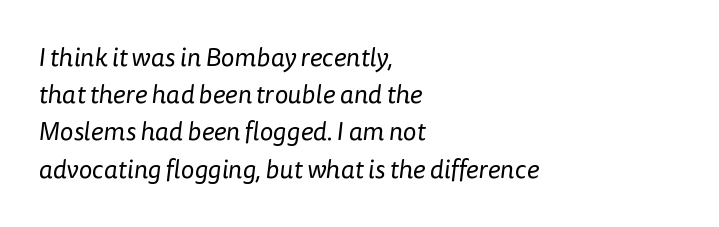
The image shows 26 px text type; set left-aligned, normal line spacing (1.43x), normal letter spacing, not underlined.
